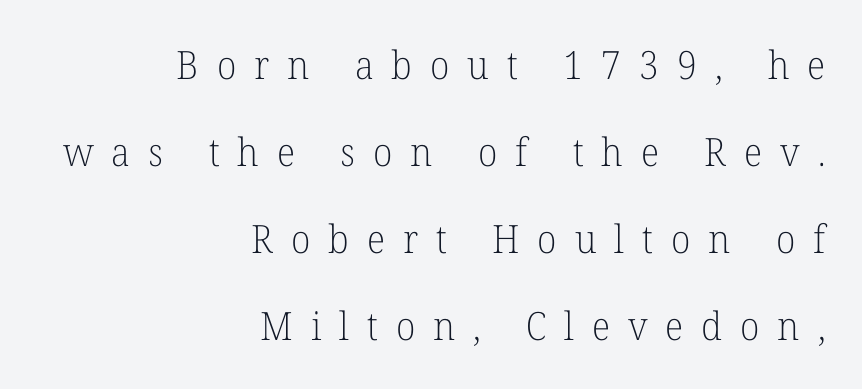
The image shows 39 px light serif type, upright; set right-aligned, loose line spacing (2.23x), unusually wide letter spacing (+0.46 em), not underlined; low stroke contrast and a medium x-height.
